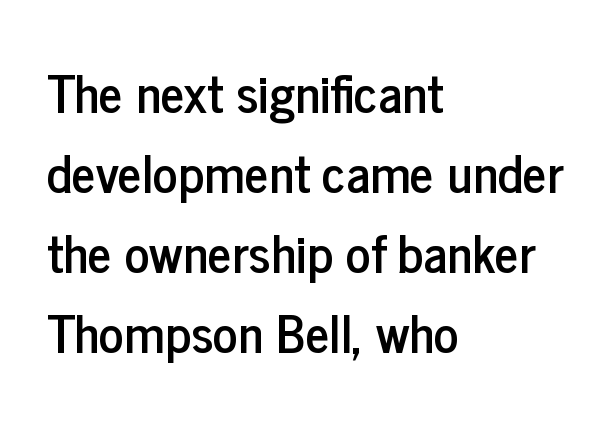
Typeset ragged right — the left edge is the straight one. A typesetter would call this proportional, since set widths differ per character. Words appear dense and cohesive because spacing is normal. Serif or sans? Sans — the stroke terminals are bare. A bare baseline throughout the passage. Regular leading.
